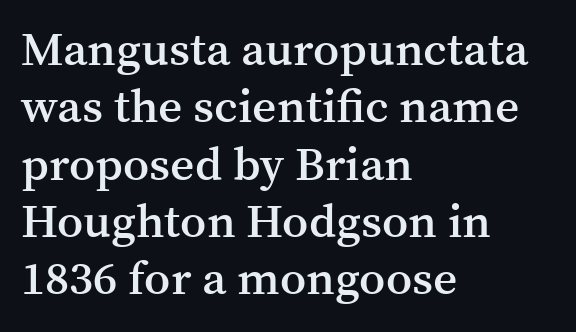
The image shows 47 px semibold serif type, upright; set left-aligned, line spacing 1.22x, normal letter spacing, not underlined; medium stroke contrast and a medium x-height.
